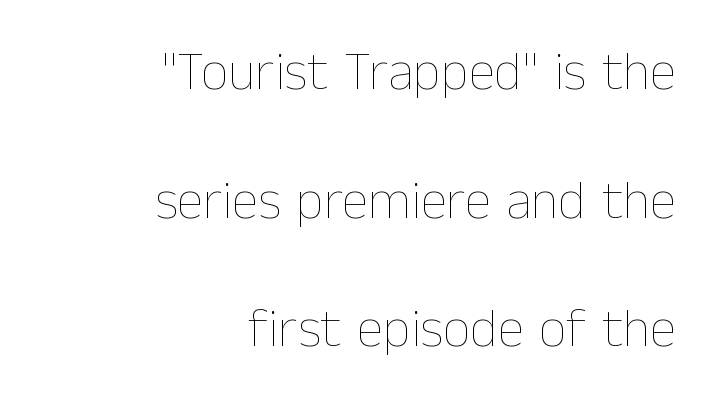
{"italic": "no", "bold": "no", "weight": "thin", "width": "normal", "stroke_contrast": "low", "x_height": "medium", "monospaced": "no", "underline": "no", "align": "right", "line_spacing": "loose", "line_spacing_ratio": 2.38, "letter_spacing": "normal", "letter_spacing_em": 0.0, "glyph_px": 54}
